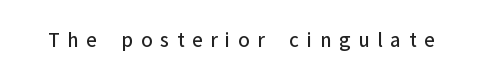
{"italic": "no", "bold": "no", "underline": "no", "letter_spacing": "wide", "letter_spacing_em": 0.35, "glyph_px": 22}
